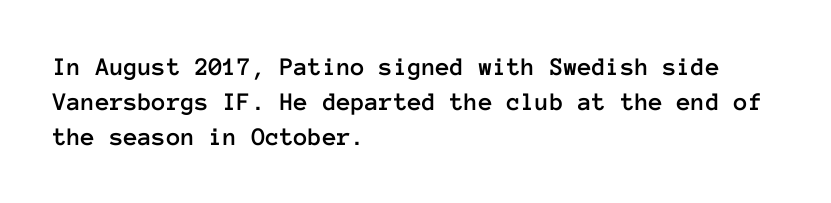
The image shows 26 px text type, upright; set left-aligned, normal line spacing (1.34x), normal letter spacing, not underlined.
